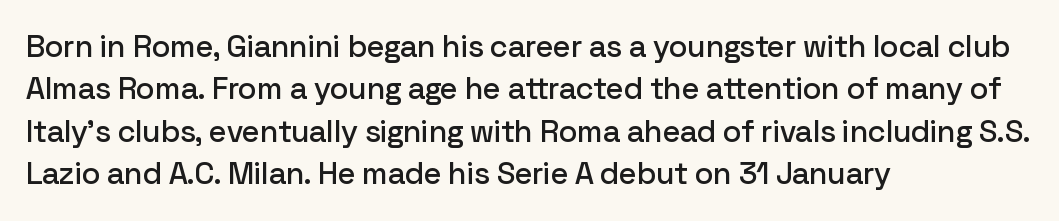
The image shows 31 px sans-serif type, upright; set left-aligned, normal line spacing (1.37x), normal letter spacing, not underlined; low stroke contrast and a medium x-height.
